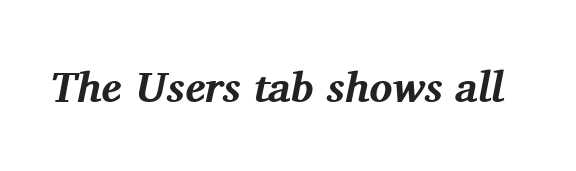
Q: Is the text bold? A: Yes.
Q: Is the text italic (slanted)? A: Yes, it leans right by about 11 degrees.
Q: Is the typeface a serif or a sans-serif typeface? A: Serif.
Q: Is the text underlined? A: No.
Q: Is the spacing between letters normal or unusually wide? A: Normal.
Q: Width (condensed, normal, or wide)? A: Normal.
Q: Stroke contrast? A: Medium.
Q: x-height? A: Medium.
Q: Monospaced? A: No.
